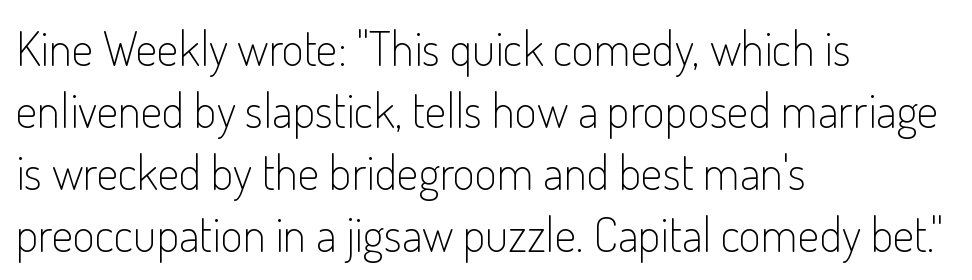
Q: Is the text bold? A: No.
Q: Is the text italic (slanted)? A: No, it is upright.
Q: Is the typeface a serif or a sans-serif typeface? A: Sans-serif.
Q: Is the text underlined? A: No.
Q: How is the paragraph aligned? A: Left-aligned.
Q: Is the spacing between letters normal or unusually wide? A: Normal.
Q: Is the spacing between lines tight, normal or loose? A: Normal.
Q: Width (condensed, normal, or wide)? A: Condensed.
Q: Stroke contrast? A: Low.
Q: x-height? A: Small.
Q: Monospaced? A: No.
